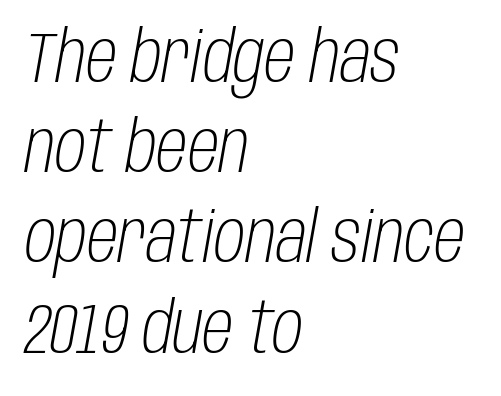
The image shows 71 px light, condensed type, italic (leaning right); set left-aligned, normal line spacing (1.27x), normal letter spacing, not underlined; low stroke contrast and a large x-height.
